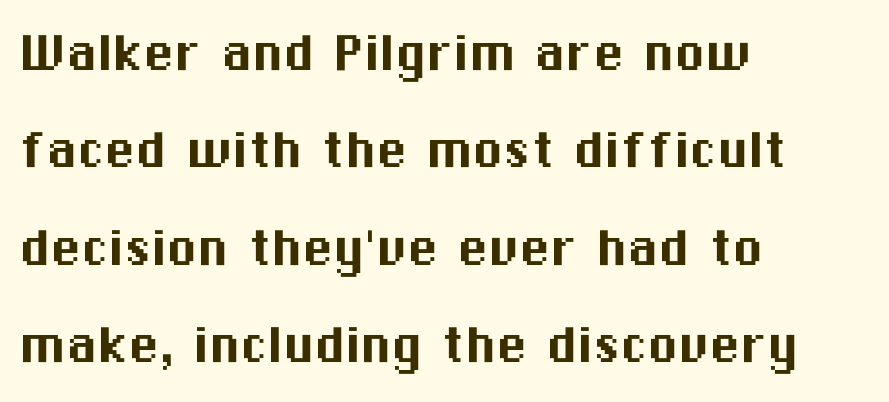
Q: Is the text italic (slanted)? A: No, it is upright.
Q: Is the typeface a serif or a sans-serif typeface? A: Sans-serif.
Q: Is the text underlined? A: No.
Q: How is the paragraph aligned? A: Left-aligned.
Q: Is the spacing between letters normal or unusually wide? A: Normal.
Q: Is the spacing between lines tight, normal or loose? A: Normal.
Q: Width (condensed, normal, or wide)? A: Normal.
Q: Stroke contrast? A: Medium.
Q: x-height? A: Medium.
Q: Monospaced? A: No.
